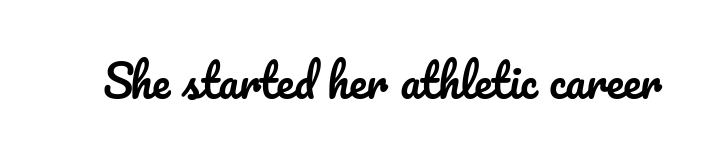
The image shows 44 px text type; set normal letter spacing, not underlined; low stroke contrast and a small x-height.
